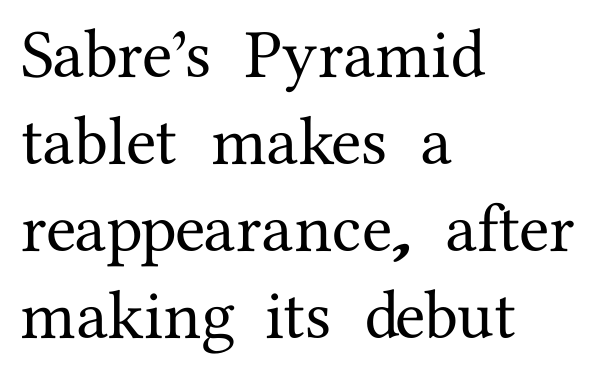
The font family rendered here belongs to the serif group. The zone under the glyphs is completely vacant. Short note: letters normally spaced. Posture: upright roman. These lines stack with their left ends in a neat column.
